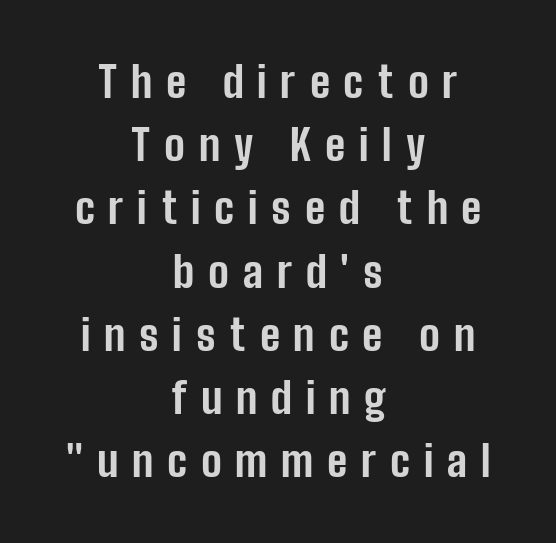
Q: Is the text bold? A: Yes.
Q: Is the text italic (slanted)? A: No, it is upright.
Q: Is the typeface a serif or a sans-serif typeface? A: Sans-serif.
Q: Is the text underlined? A: No.
Q: How is the paragraph aligned? A: Centered.
Q: Is the spacing between letters normal or unusually wide? A: Unusually wide.
Q: Is the spacing between lines tight, normal or loose? A: Normal.
Q: Width (condensed, normal, or wide)? A: Condensed.
Q: Stroke contrast? A: Low.
Q: x-height? A: Medium.
Q: Monospaced? A: No.
